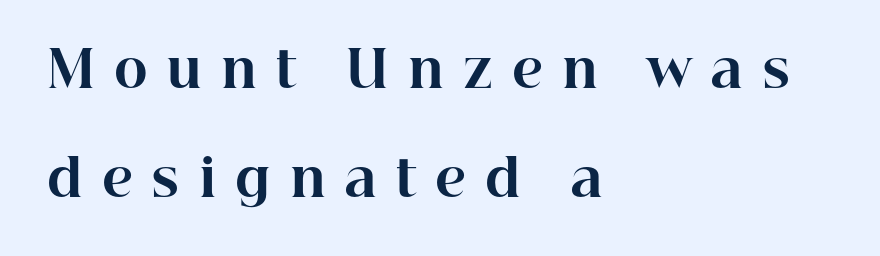
The area under the type is left untouched. Rendered with straight, roman letterforms. In terms of leading, this rendering errs on the spacious side. The characters look thick and weighty, a clear bold.
